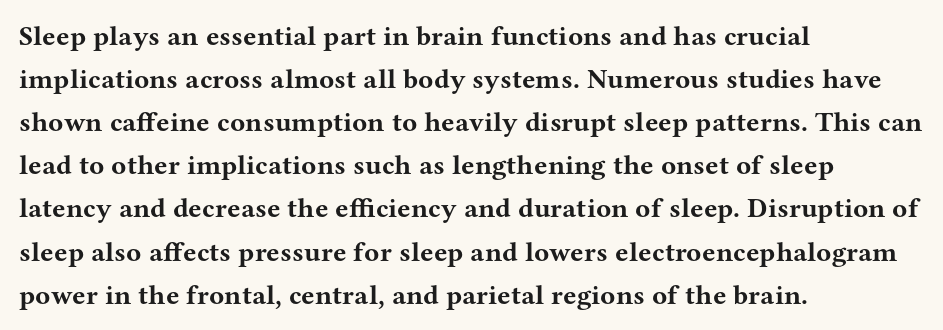
{"serif": "yes", "italic": "no", "bold": "yes", "weight": "bold", "width": "wide", "stroke_contrast": "medium", "x_height": "medium", "monospaced": "no", "underline": "no", "align": "left", "line_spacing": "normal", "line_spacing_ratio": 1.54, "letter_spacing": "normal", "letter_spacing_em": 0.0, "glyph_px": 28}
